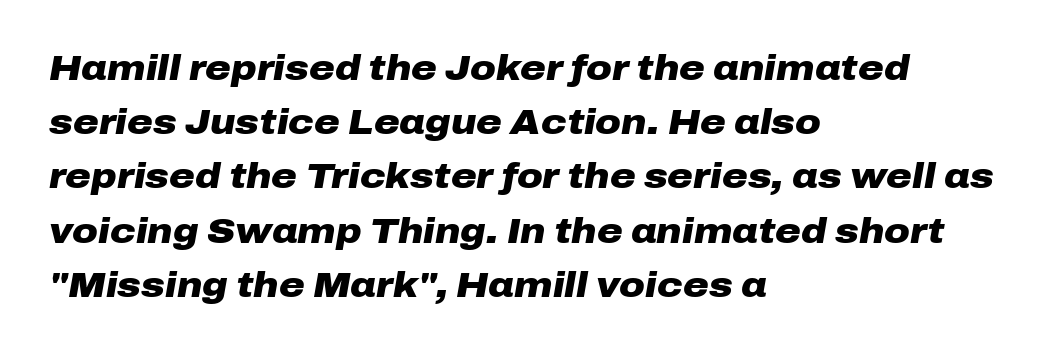
Q: Is the text bold? A: Yes.
Q: Is the text italic (slanted)? A: Yes, it leans right by about 10 degrees.
Q: Is the text underlined? A: No.
Q: How is the paragraph aligned? A: Left-aligned.
Q: Is the spacing between letters normal or unusually wide? A: Normal.
Q: Is the spacing between lines tight, normal or loose? A: Normal.
Q: Width (condensed, normal, or wide)? A: Wide.
Q: Stroke contrast? A: Low.
Q: x-height? A: Medium.
Q: Monospaced? A: No.
